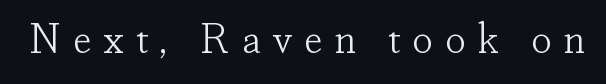
Weight class: somewhere from thin through regular. Regarding serifs, this sample has them. The baseline area is clear. Here the designer chose a conventional face with non-uniform glyph widths. Upright lettering throughout. This rendering widens character spacing well past its baseline value.
